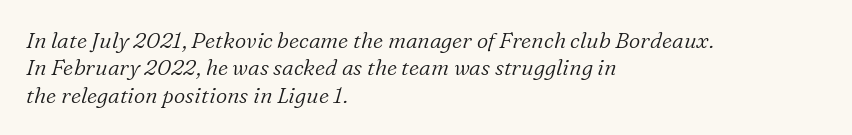
Q: Is the text bold? A: No.
Q: Is the text italic (slanted)? A: Yes, it leans right by about 16 degrees.
Q: Is the text underlined? A: No.
Q: How is the paragraph aligned? A: Left-aligned.
Q: Is the spacing between letters normal or unusually wide? A: Normal.
